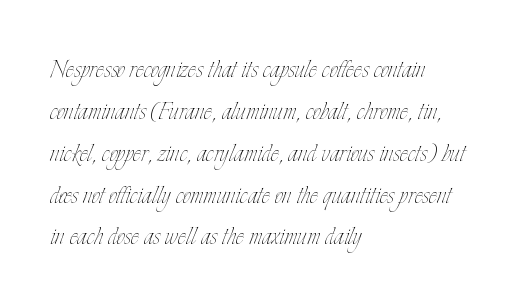
The image shows 31 px thin, condensed type; set left-aligned, normal line spacing (1.35x), normal letter spacing, not underlined; low stroke contrast and a small x-height.
